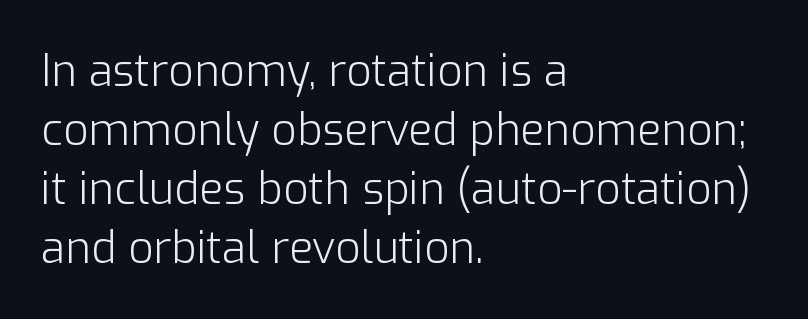
{"serif": "no", "italic": "no", "bold": "no", "weight": "light", "width": "normal", "stroke_contrast": "low", "x_height": "medium", "monospaced": "no", "underline": "no", "align": "left", "line_spacing": "normal", "line_spacing_ratio": 1.34, "letter_spacing": "normal", "letter_spacing_em": 0.0, "glyph_px": 44}
